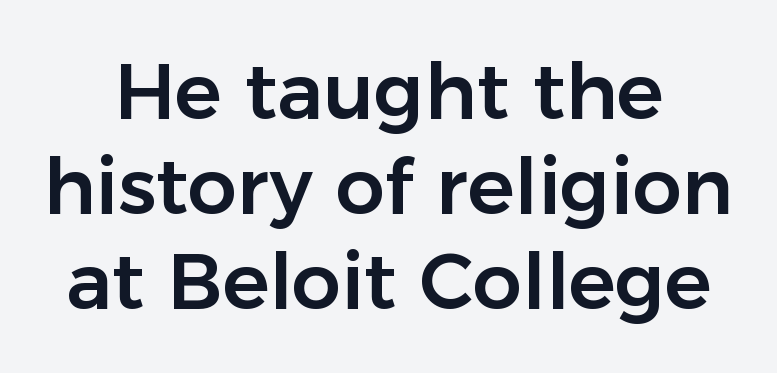
{"serif": "no", "italic": "no", "width": "normal", "stroke_contrast": "low", "x_height": "medium", "monospaced": "no", "underline": "no", "align": "center", "line_spacing_ratio": 1.22, "letter_spacing": "normal", "letter_spacing_em": 0.0, "glyph_px": 78}
